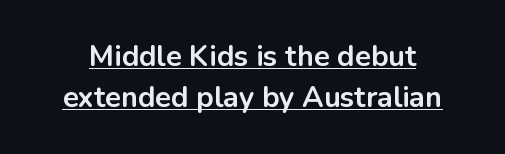
{"serif": "no", "italic": "no", "bold": "yes", "weight": "bold", "width": "normal", "stroke_contrast": "low", "x_height": "medium", "monospaced": "no", "underline": "yes", "line_spacing": "normal", "line_spacing_ratio": 1.4, "letter_spacing": "normal", "letter_spacing_em": 0.0, "glyph_px": 29}
